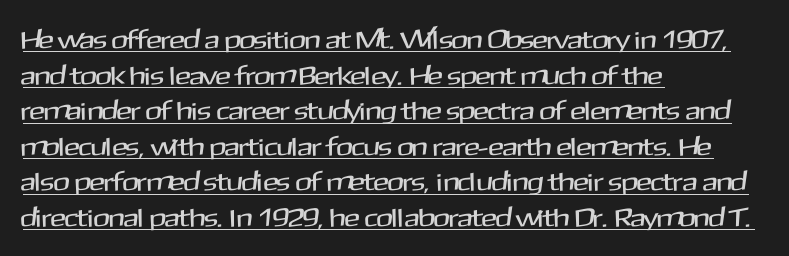
{"italic": "no", "underline": "yes", "align": "left", "line_spacing": "normal", "line_spacing_ratio": 1.37, "letter_spacing": "normal", "letter_spacing_em": 0.0, "glyph_px": 26}
